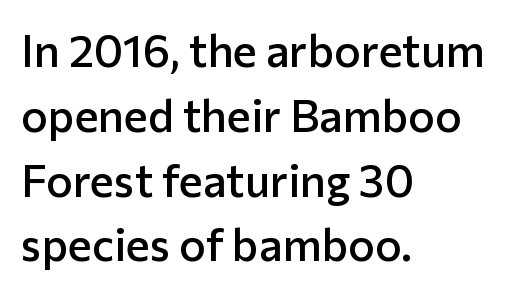
The image shows 45 px semibold sans-serif type, upright; set left-aligned, normal line spacing (1.44x), normal letter spacing, not underlined; low stroke contrast and a medium x-height.
